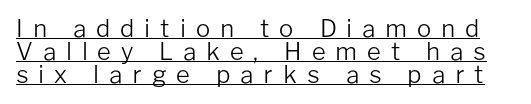
Q: Is the text bold? A: No.
Q: Is the text italic (slanted)? A: No, it is upright.
Q: Is the text underlined? A: Yes.
Q: Is the spacing between letters normal or unusually wide? A: Unusually wide.
Q: Is the spacing between lines tight, normal or loose? A: Tight.
